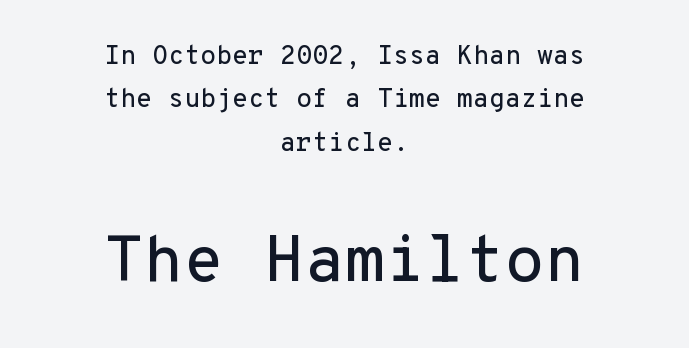
Q: Is the text italic (slanted)? A: No, it is upright.
Q: Is the typeface a serif or a sans-serif typeface? A: Sans-serif.
Q: Is the text underlined? A: No.
Q: How is the paragraph aligned? A: Centered.
Q: Is the spacing between letters normal or unusually wide? A: Normal.
Q: Is the spacing between lines tight, normal or loose? A: Normal.
Q: Which block of text is set in a larger size, the first (top) or the second (bottom)? A: The second (bottom) one.
Q: Width (condensed, normal, or wide)? A: Normal.
Q: Stroke contrast? A: Low.
Q: x-height? A: Medium.
Q: Monospaced? A: Yes.
